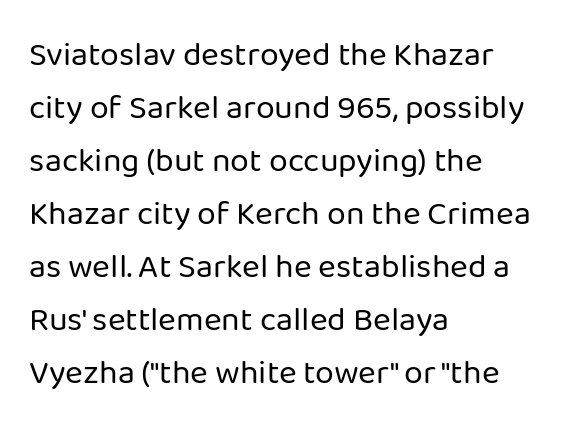
{"serif": "no", "italic": "no", "bold": "no", "weight": "regular", "width": "normal", "stroke_contrast": "low", "x_height": "medium", "monospaced": "no", "underline": "no", "align": "left", "line_spacing": "normal", "line_spacing_ratio": 1.56, "letter_spacing": "normal", "letter_spacing_em": 0.0, "glyph_px": 34}
